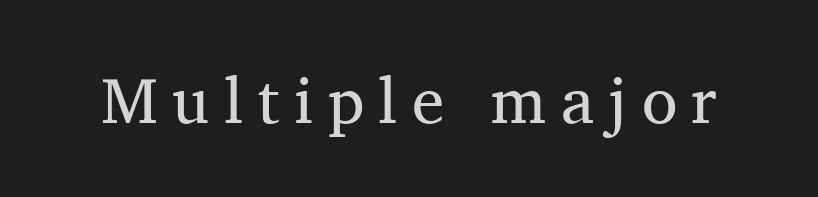
{"serif": "yes", "italic": "no", "bold": "no", "weight": "regular", "width": "normal", "stroke_contrast": "medium", "x_height": "medium", "monospaced": "no", "underline": "no", "letter_spacing": "wide", "letter_spacing_em": 0.22, "glyph_px": 65}
